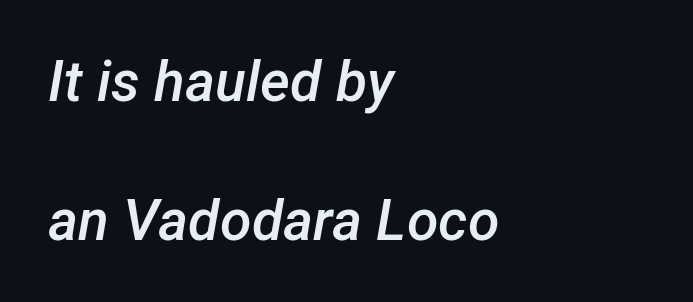
What weight is shown? A semibold, between regular and bold. If you drew a line through each stem, it would be angled. The letters advance in unequal steps, a hallmark of proportional type. Descender tails drop into unmarked territory. How are the letters spaced? Ordinarily, with no added tracking.
